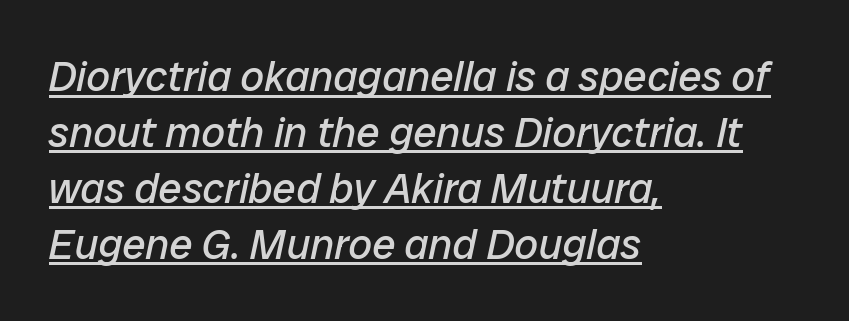
Typeset ragged right — the left edge is the straight one. Horizontal bands of white between lines are of average thickness. Words appear dense and cohesive because spacing is normal. The letters advance in unequal steps, a hallmark of proportional type. Weight: not bold — regular or lighter.
